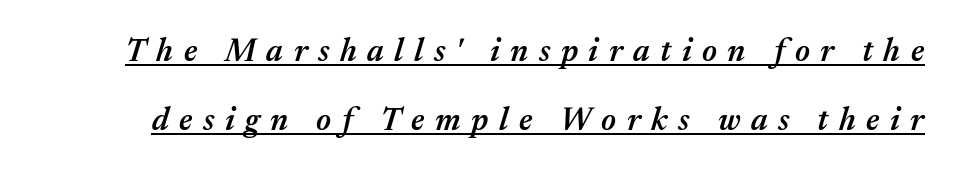
Q: Is the text bold? A: Semi-bold.
Q: Is the text italic (slanted)? A: Yes, it leans right by about 17 degrees.
Q: Is the text underlined? A: Yes.
Q: Is the spacing between letters normal or unusually wide? A: Unusually wide.
Q: Is the spacing between lines tight, normal or loose? A: Loose.
Q: Width (condensed, normal, or wide)? A: Normal.
Q: Stroke contrast? A: Medium.
Q: x-height? A: Medium.
Q: Monospaced? A: No.
